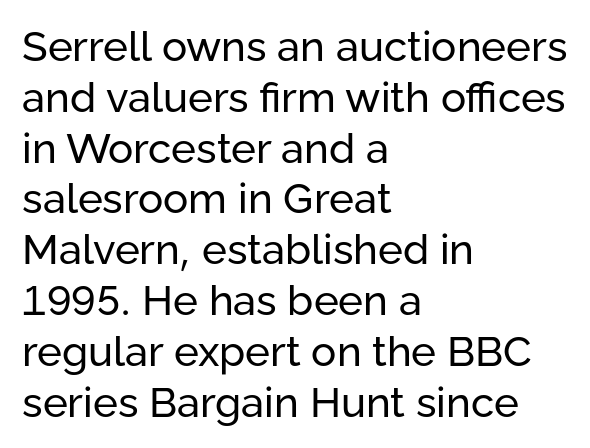
Letters rest on an invisible, unmarked baseline. On a weight scale, this lands at 450 or below. Here the designer chose a conventional face with non-uniform glyph widths. A classic flush-left, rag-right setting is used for this passage. Type style note: lacks serifs.
